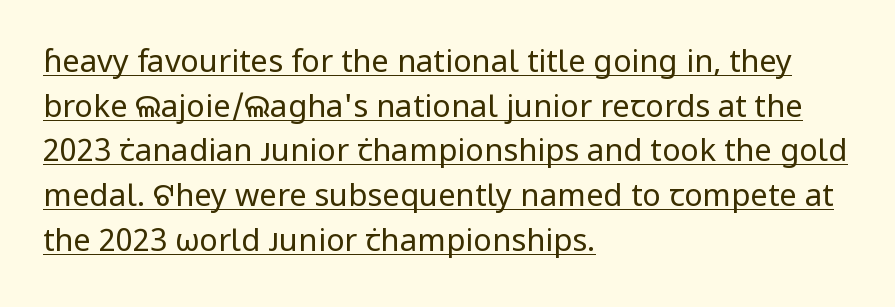
The image shows 31 px regular-weight sans-serif type, upright; set left-aligned, normal line spacing (1.44x), normal letter spacing, underlined; low stroke contrast and a medium x-height.
